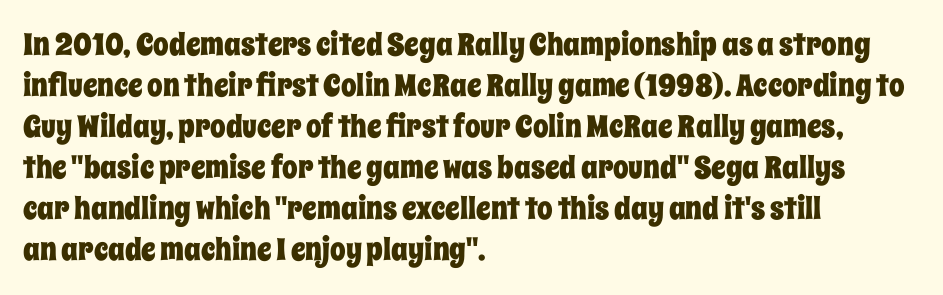
{"italic": "no", "width": "condensed", "stroke_contrast": "low", "x_height": "large", "monospaced": "no", "underline": "no", "align": "left", "line_spacing": "normal", "line_spacing_ratio": 1.32, "letter_spacing": "normal", "letter_spacing_em": 0.0, "glyph_px": 31}
